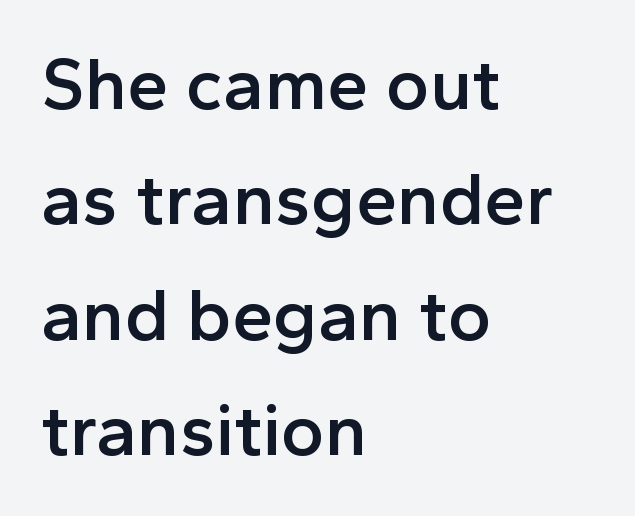
Q: Is the text bold? A: Semi-bold.
Q: Is the text italic (slanted)? A: No, it is upright.
Q: Is the typeface a serif or a sans-serif typeface? A: Sans-serif.
Q: Is the text underlined? A: No.
Q: How is the paragraph aligned? A: Left-aligned.
Q: Is the spacing between letters normal or unusually wide? A: Normal.
Q: Is the spacing between lines tight, normal or loose? A: Normal.
Q: Width (condensed, normal, or wide)? A: Normal.
Q: x-height? A: Medium.
Q: Monospaced? A: No.
